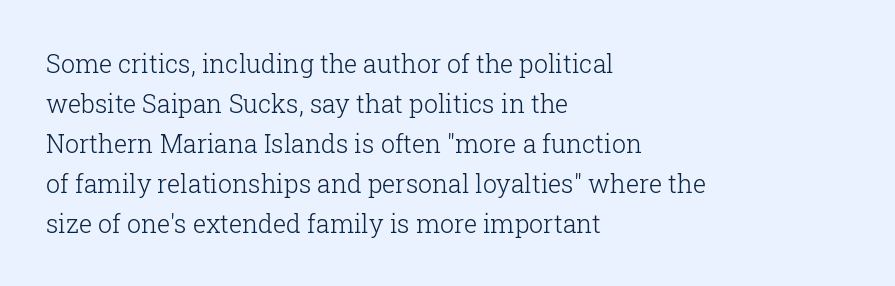
The image shows 25 px text type, upright; set left-aligned, normal line spacing (1.6x), normal letter spacing, not underlined.
